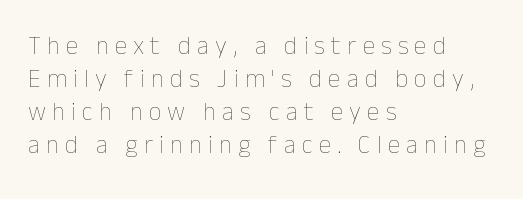
The image shows 25 px text type, upright; set left-aligned, normal line spacing (1.32x), unusually wide letter spacing (+0.25 em), not underlined.
